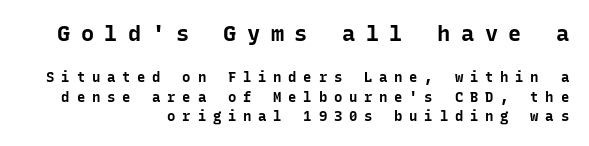
Each line ends at the same right margin while the left side varies. Tall strokes in this sample are plumb rather than angled. These two chunks differ in scale, with the top chunk taking the larger measure. Regular leading. Underline: absent. Letter spacing: wide.
